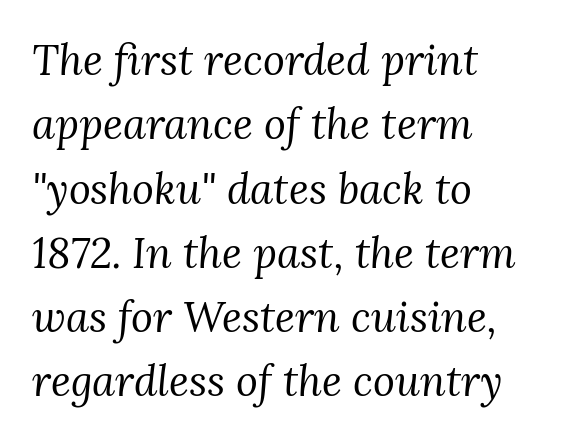
Q: Is the text bold? A: No.
Q: Is the text italic (slanted)? A: Yes, it leans right by about 3 degrees.
Q: Is the typeface a serif or a sans-serif typeface? A: Serif.
Q: Is the text underlined? A: No.
Q: How is the paragraph aligned? A: Left-aligned.
Q: Is the spacing between letters normal or unusually wide? A: Normal.
Q: Is the spacing between lines tight, normal or loose? A: Normal.
Q: Width (condensed, normal, or wide)? A: Normal.
Q: Stroke contrast? A: Medium.
Q: x-height? A: Medium.
Q: Monospaced? A: No.
